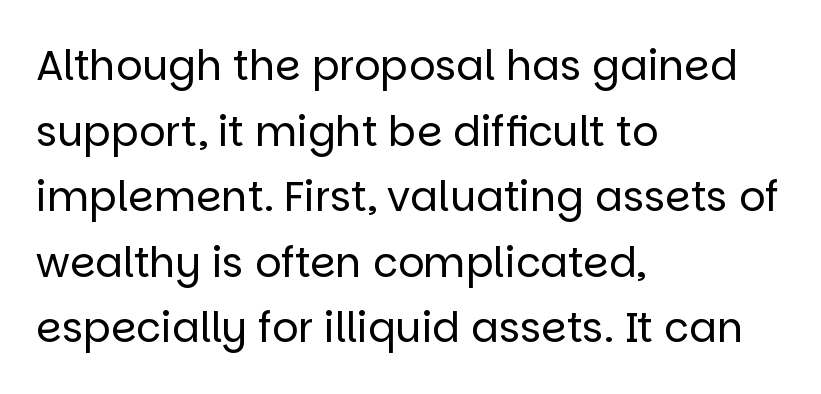
{"serif": "no", "italic": "no", "bold": "no", "weight": "regular", "width": "normal", "stroke_contrast": "low", "x_height": "large", "monospaced": "no", "underline": "no", "align": "left", "line_spacing": "normal", "line_spacing_ratio": 1.6, "letter_spacing": "normal", "letter_spacing_em": 0.0, "glyph_px": 41}
